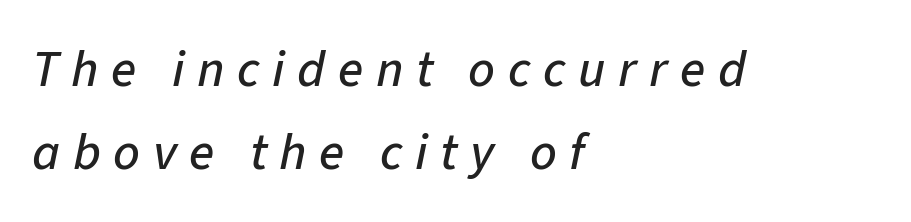
Q: Is the text italic (slanted)? A: Yes, it leans right by about 11 degrees.
Q: Is the text underlined? A: No.
Q: How is the paragraph aligned? A: Left-aligned.
Q: Is the spacing between letters normal or unusually wide? A: Unusually wide.
Q: Is the spacing between lines tight, normal or loose? A: Normal.
Q: Width (condensed, normal, or wide)? A: Normal.
Q: Stroke contrast? A: Low.
Q: x-height? A: Medium.
Q: Monospaced? A: No.
